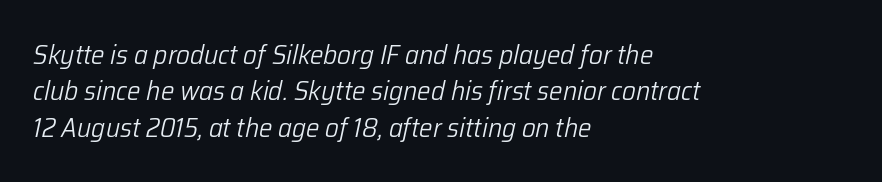
The cut favours lightness, reaching ordinary text weight at its darkest. Does the copy run flush right? No — it runs flush left. The space directly below the letters is spotless. The typography opts for an oblique posture over an upright one. Is the letter spacing exaggerated? No — it looks like the ordinary default. This sample keeps an unexceptional amount of space between lines.
